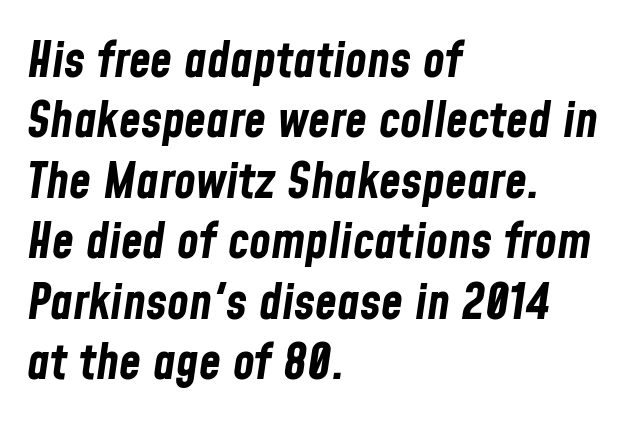
Q: Is the text bold? A: Yes.
Q: Is the text italic (slanted)? A: Yes, it leans right by about 8 degrees.
Q: Is the text underlined? A: No.
Q: How is the paragraph aligned? A: Left-aligned.
Q: Is the spacing between letters normal or unusually wide? A: Normal.
Q: Width (condensed, normal, or wide)? A: Condensed.
Q: Stroke contrast? A: Low.
Q: x-height? A: Medium.
Q: Monospaced? A: No.
